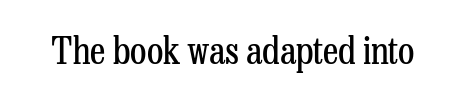
Q: Is the text bold? A: No.
Q: Is the text italic (slanted)? A: No, it is upright.
Q: Is the typeface a serif or a sans-serif typeface? A: Serif.
Q: Is the text underlined? A: No.
Q: Is the spacing between letters normal or unusually wide? A: Normal.
Q: Width (condensed, normal, or wide)? A: Condensed.
Q: Stroke contrast? A: Low.
Q: x-height? A: Medium.
Q: Monospaced? A: No.
